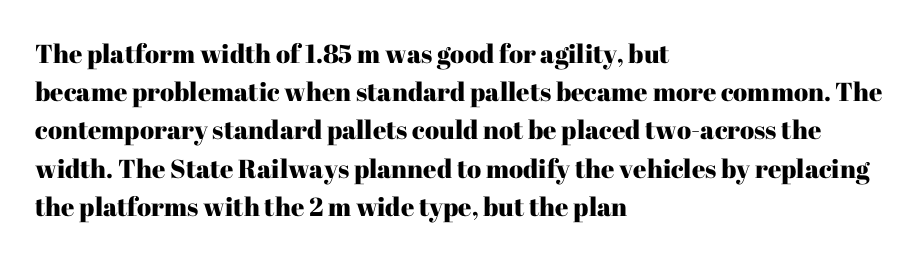
Q: Is the text italic (slanted)? A: No, it is upright.
Q: Is the text underlined? A: No.
Q: How is the paragraph aligned? A: Left-aligned.
Q: Is the spacing between letters normal or unusually wide? A: Normal.
Q: Is the spacing between lines tight, normal or loose? A: Normal.
